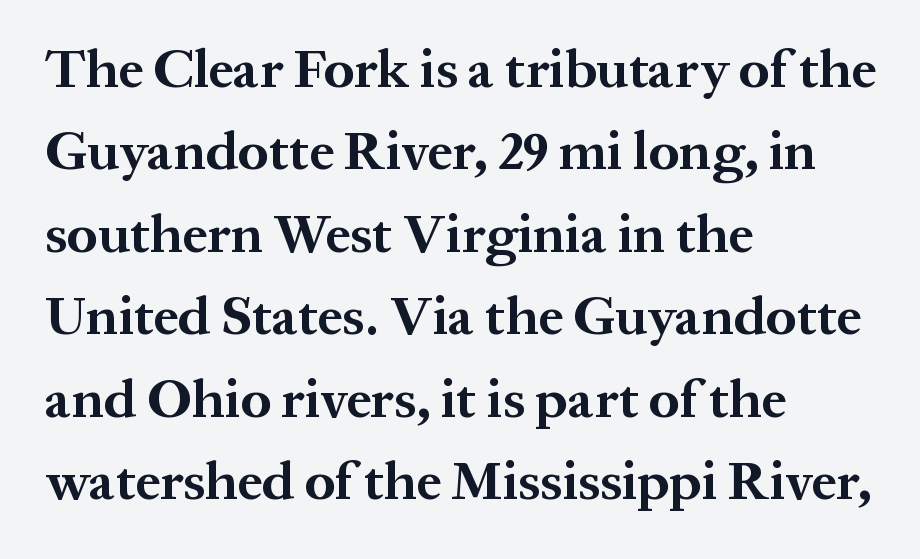
Q: Is the text bold? A: Yes.
Q: Is the text italic (slanted)? A: No, it is upright.
Q: Is the typeface a serif or a sans-serif typeface? A: Serif.
Q: Is the text underlined? A: No.
Q: How is the paragraph aligned? A: Left-aligned.
Q: Is the spacing between letters normal or unusually wide? A: Normal.
Q: Is the spacing between lines tight, normal or loose? A: Normal.
Q: Width (condensed, normal, or wide)? A: Normal.
Q: Stroke contrast? A: Medium.
Q: x-height? A: Medium.
Q: Monospaced? A: No.
